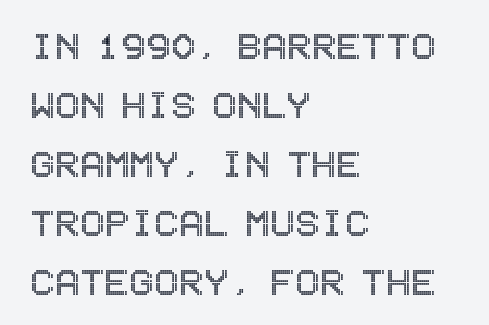
{"italic": "no", "width": "condensed", "x_height": "large", "underline": "no", "align": "left", "line_spacing": "normal", "line_spacing_ratio": 1.28, "letter_spacing": "normal", "letter_spacing_em": 0.0, "glyph_px": 46}
